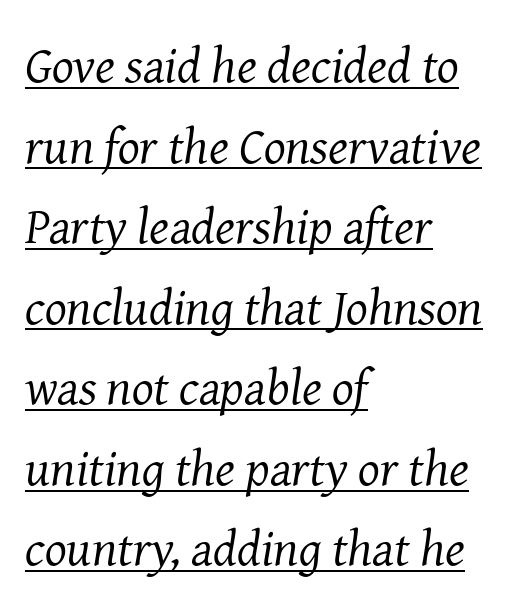
The image shows 51 px regular-weight serif type, italic (leaning right); set left-aligned, normal line spacing (1.58x), normal letter spacing, underlined; medium stroke contrast and a medium x-height.
